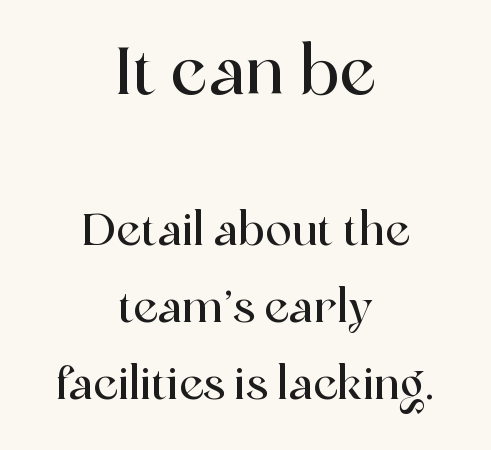
Neither beginnings nor endings align; midpoints do. How are the letters spaced? Ordinarily, with no added tracking. Block one is the big one; block two sits smaller underneath. Font category for this specimen: serif. Here the designer chose a conventional face with non-uniform glyph widths.
